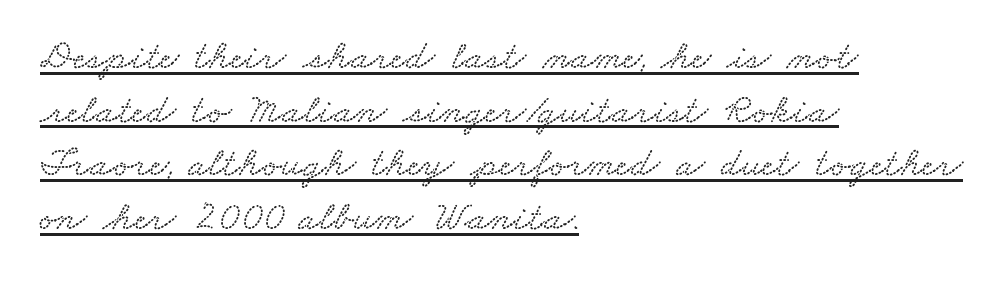
Nothing unusual about the tracking: characters are spaced as the font intends. The face used here appears with an underline applied. The vertical gap from one line to the next is medium. Here the designer chose a conventional face with non-uniform glyph widths.
